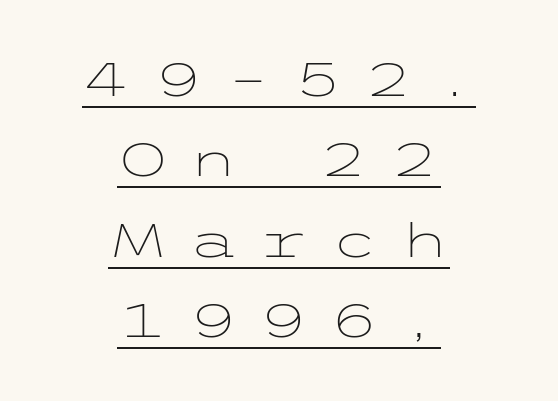
Q: Is the text bold? A: No.
Q: Is the text italic (slanted)? A: No, it is upright.
Q: Is the typeface a serif or a sans-serif typeface? A: Sans-serif.
Q: Is the text underlined? A: Yes.
Q: How is the paragraph aligned? A: Centered.
Q: Is the spacing between letters normal or unusually wide? A: Unusually wide.
Q: Width (condensed, normal, or wide)? A: Wide.
Q: Stroke contrast? A: Low.
Q: x-height? A: Medium.
